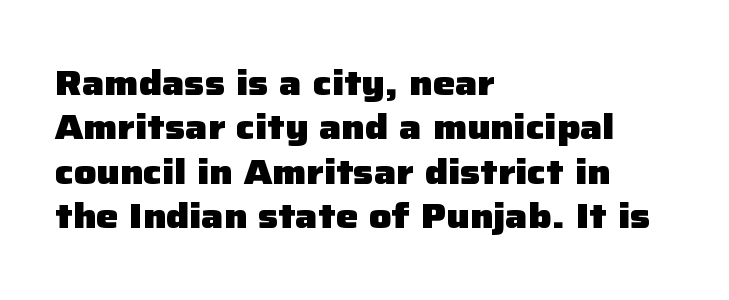
{"serif": "no", "italic": "no", "bold": "yes", "weight": "heavy", "width": "normal", "stroke_contrast": "low", "x_height": "medium", "monospaced": "no", "underline": "no", "align": "left", "line_spacing": "normal", "line_spacing_ratio": 1.27, "letter_spacing": "normal", "letter_spacing_em": 0.0, "glyph_px": 35}
